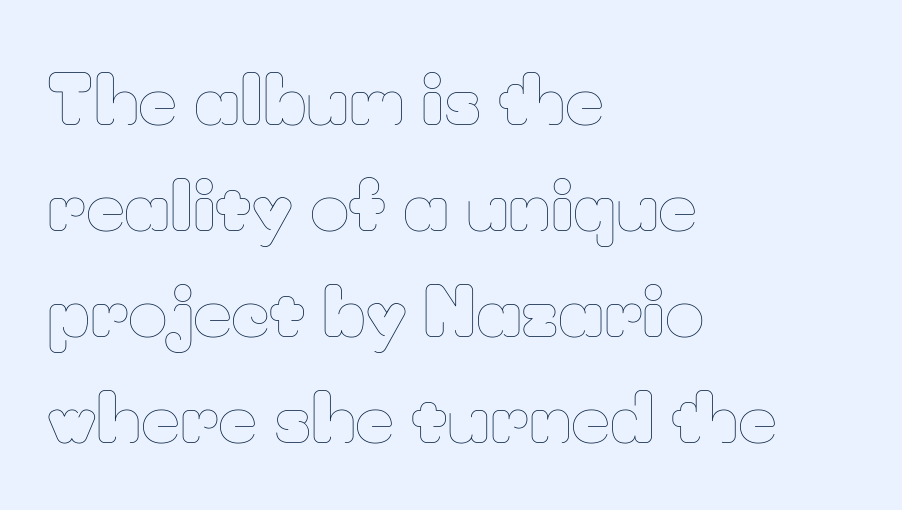
Q: Is the text bold? A: No.
Q: Is the text italic (slanted)? A: No, it is upright.
Q: Is the text underlined? A: No.
Q: How is the paragraph aligned? A: Left-aligned.
Q: Is the spacing between letters normal or unusually wide? A: Normal.
Q: Is the spacing between lines tight, normal or loose? A: Normal.
Q: Width (condensed, normal, or wide)? A: Normal.
Q: Stroke contrast? A: Low.
Q: x-height? A: Small.
Q: Monospaced? A: No.
